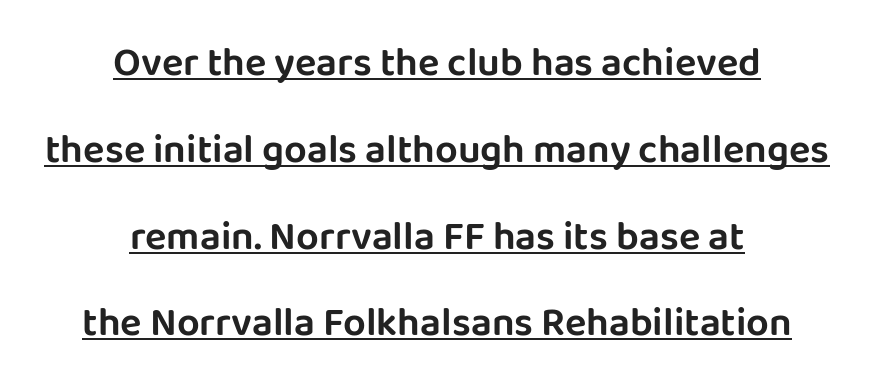
A typesetter would mark this as roman, not italic. The whitespace from short lines is split evenly between both sides. Is this a fixed-width face? No — the glyphs have proportional, varying widths. If you measured baseline to baseline, you'd find a long distance. Observe the ordinary spacing: letters are neighbours, not strangers.
